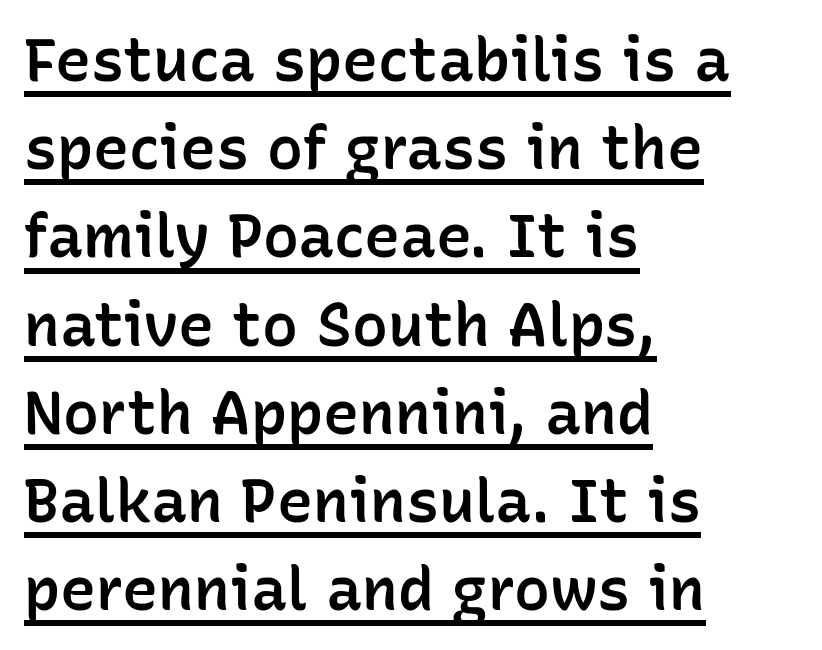
Glance below the letters and you will spot a drawn line. Interline gaps are of average width in this sample. If you drew a line through each stem, it would be perfectly vertical. A bit beefed up — I'd call it semibold rather than bold.
